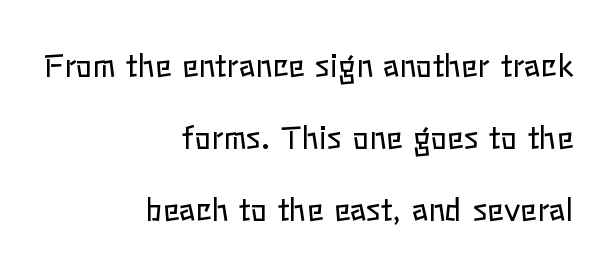
The image shows 31 px regular-weight type, upright; set right-aligned, loose line spacing (2.32x), normal letter spacing, not underlined; low stroke contrast and a medium x-height.
